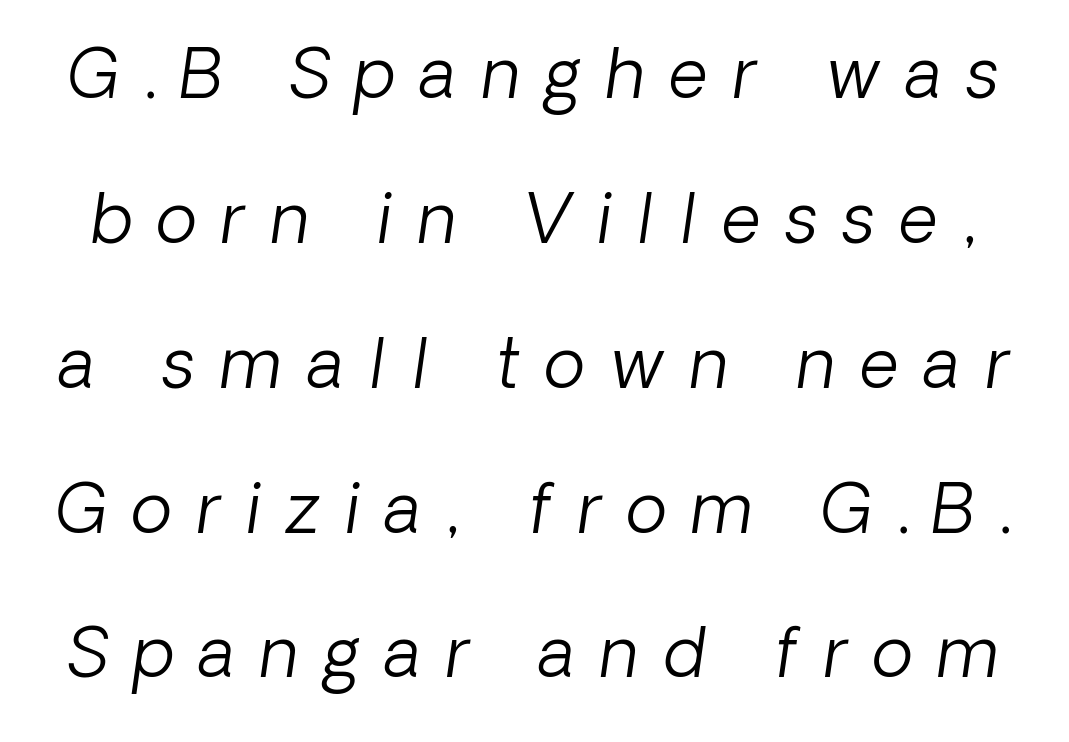
{"serif": "no", "bold": "no", "weight": "light", "width": "normal", "stroke_contrast": "low", "x_height": "medium", "monospaced": "no", "underline": "no", "line_spacing": "loose", "line_spacing_ratio": 2.13, "letter_spacing": "wide", "letter_spacing_em": 0.37, "glyph_px": 68}
